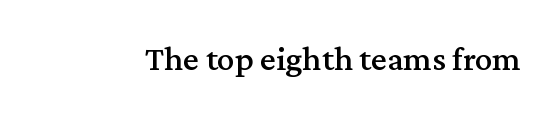
{"serif": "yes", "italic": "no", "width": "normal", "stroke_contrast": "medium", "x_height": "medium", "monospaced": "no", "underline": "no", "letter_spacing": "normal", "letter_spacing_em": 0.0, "glyph_px": 35}
